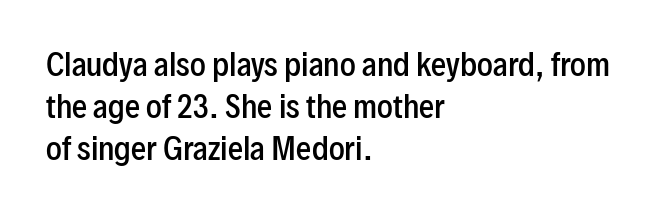
Q: Is the text bold? A: Semi-bold.
Q: Is the text italic (slanted)? A: No, it is upright.
Q: Is the typeface a serif or a sans-serif typeface? A: Sans-serif.
Q: Is the text underlined? A: No.
Q: How is the paragraph aligned? A: Left-aligned.
Q: Is the spacing between letters normal or unusually wide? A: Normal.
Q: Is the spacing between lines tight, normal or loose? A: Normal.
Q: Width (condensed, normal, or wide)? A: Condensed.
Q: Stroke contrast? A: Low.
Q: x-height? A: Medium.
Q: Monospaced? A: No.
